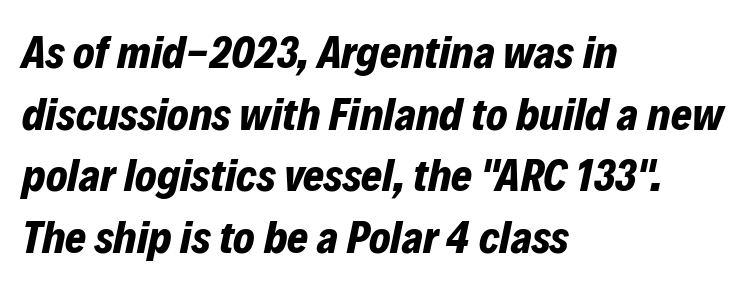
{"italic": "yes", "lean": "right", "slant_degrees": 12, "bold": "yes", "weight": "bold", "width": "normal", "stroke_contrast": "low", "x_height": "medium", "monospaced": "no", "underline": "no", "align": "left", "line_spacing": "normal", "line_spacing_ratio": 1.37, "letter_spacing": "normal", "letter_spacing_em": 0.0, "glyph_px": 45}
